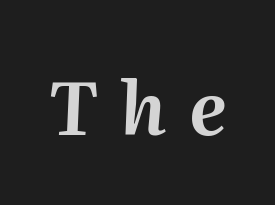
{"italic": "yes", "lean": "right", "slant_degrees": 2, "width": "normal", "stroke_contrast": "medium", "x_height": "medium", "monospaced": "no", "underline": "no", "letter_spacing": "wide", "letter_spacing_em": 0.31, "glyph_px": 74}
